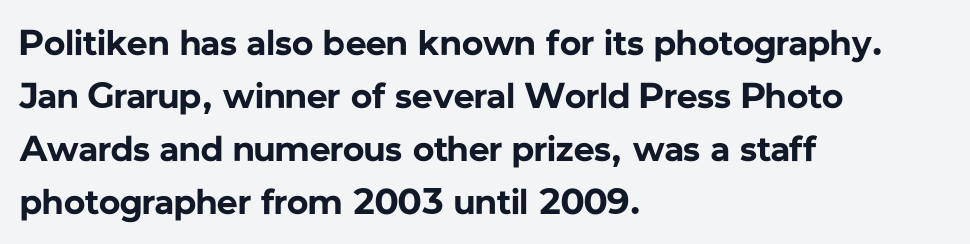
Q: Is the text bold? A: Yes.
Q: Is the text italic (slanted)? A: No, it is upright.
Q: Is the typeface a serif or a sans-serif typeface? A: Sans-serif.
Q: Is the text underlined? A: No.
Q: How is the paragraph aligned? A: Left-aligned.
Q: Is the spacing between letters normal or unusually wide? A: Normal.
Q: Is the spacing between lines tight, normal or loose? A: Normal.
Q: Width (condensed, normal, or wide)? A: Normal.
Q: Stroke contrast? A: Low.
Q: x-height? A: Medium.
Q: Monospaced? A: No.
